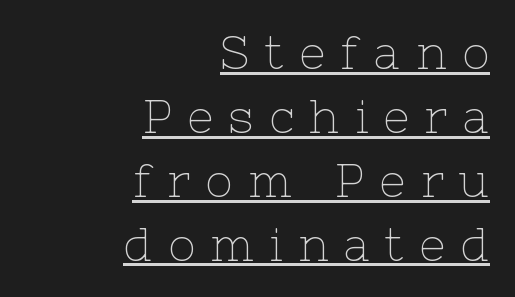
The rendering anchors every line to the right-hand side. Here the designer chose a conventional face with non-uniform glyph widths. A typesetter would label this face a serif. The rows are spaced the way most documents space them. Nothing heavy about these letters — not bold at all.
